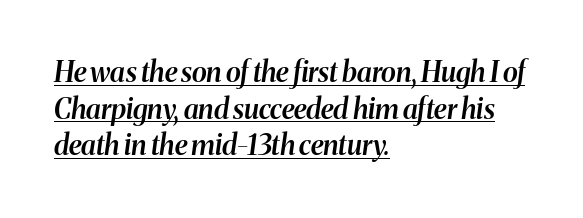
Q: Is the text bold? A: Semi-bold.
Q: Is the text italic (slanted)? A: Yes, it leans right by about 8 degrees.
Q: Is the text underlined? A: Yes.
Q: How is the paragraph aligned? A: Left-aligned.
Q: Is the spacing between letters normal or unusually wide? A: Normal.
Q: Is the spacing between lines tight, normal or loose? A: Normal.
Q: Width (condensed, normal, or wide)? A: Normal.
Q: Stroke contrast? A: Medium.
Q: x-height? A: Medium.
Q: Monospaced? A: No.
